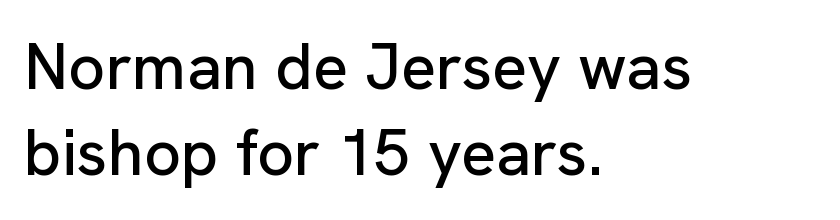
These lines are rendered in a variable-pitch font. Is the block centered? No — it sits flush against the left margin. Line spacing here is normal. Typographically, this falls in the sans-serif category. The rendering keeps characters at their native spacing. The specimen reads as upright at a glance.
